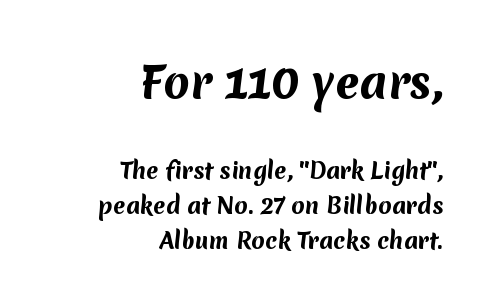
The image shows 43 px bold sans-serif type; set right-aligned, normal line spacing (1.61x), normal letter spacing, not underlined; the first (top) block is 1.95x larger; medium stroke contrast and a medium x-height.
